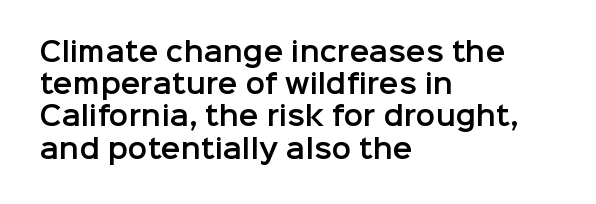
You could call the tracking neutral — neither tight nor loose. Posture: upright roman. Which margin do the lines hug? The left one — the right edge is uneven. Decoration check: the copy has no underline.
